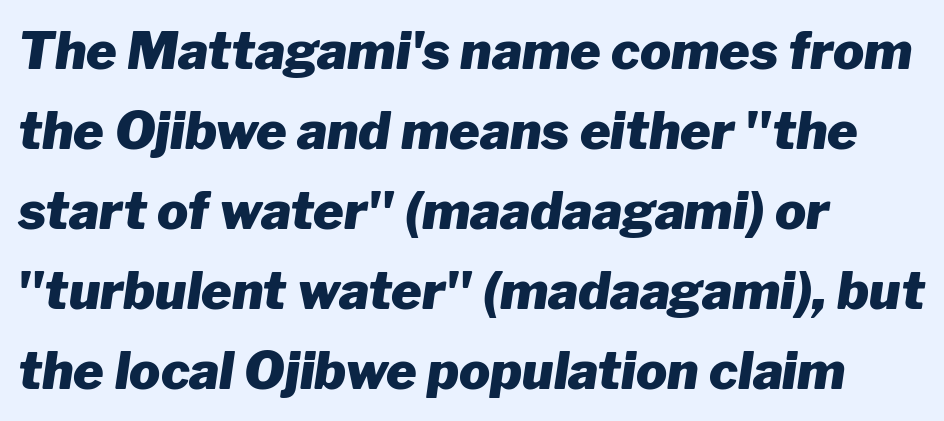
Q: Is the text bold? A: Yes.
Q: Is the text italic (slanted)? A: Yes, it leans right by about 8 degrees.
Q: Is the text underlined? A: No.
Q: How is the paragraph aligned? A: Left-aligned.
Q: Is the spacing between letters normal or unusually wide? A: Normal.
Q: Is the spacing between lines tight, normal or loose? A: Normal.
Q: Width (condensed, normal, or wide)? A: Normal.
Q: Stroke contrast? A: Low.
Q: x-height? A: Medium.
Q: Monospaced? A: No.
